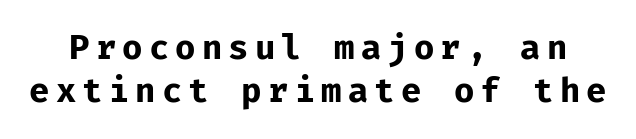
Q: Is the text bold? A: Yes.
Q: Is the text italic (slanted)? A: No, it is upright.
Q: Is the typeface a serif or a sans-serif typeface? A: Sans-serif.
Q: Is the text underlined? A: No.
Q: Is the spacing between lines tight, normal or loose? A: Normal.
Q: Width (condensed, normal, or wide)? A: Normal.
Q: Stroke contrast? A: Low.
Q: x-height? A: Medium.
Q: Monospaced? A: Yes.
